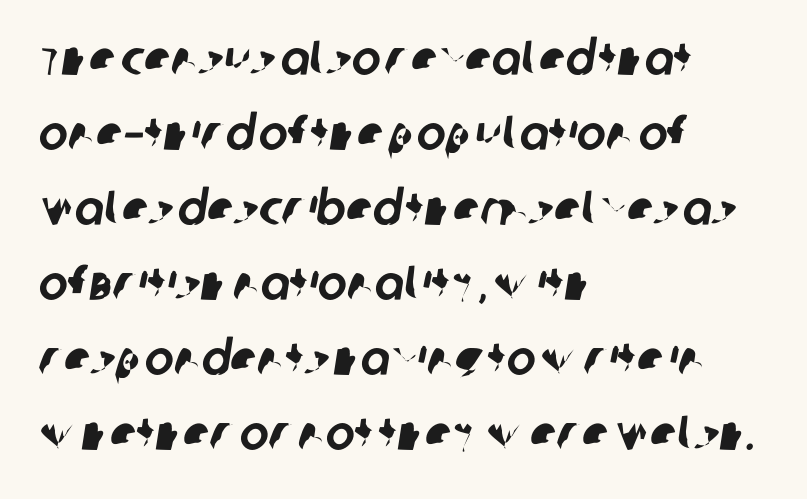
Q: Is the typeface a serif or a sans-serif typeface? A: Sans-serif.
Q: Is the text underlined? A: No.
Q: How is the paragraph aligned? A: Left-aligned.
Q: Is the spacing between letters normal or unusually wide? A: Normal.
Q: Is the spacing between lines tight, normal or loose? A: Normal.
Q: Width (condensed, normal, or wide)? A: Normal.
Q: Stroke contrast? A: Low.
Q: x-height? A: Large.
Q: Monospaced? A: No.
